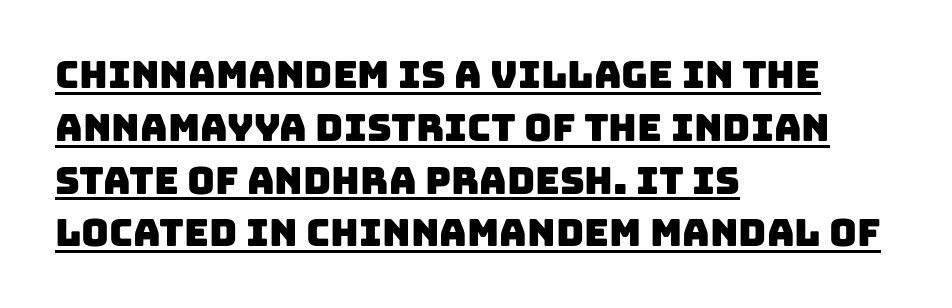
The tracking reads as untouched default to a designer's eye. Check where the strokes stop: nothing finishes them off — pure sans. The face used here appears with an underline applied. Students, observe: this is what conventionally led text looks like.
